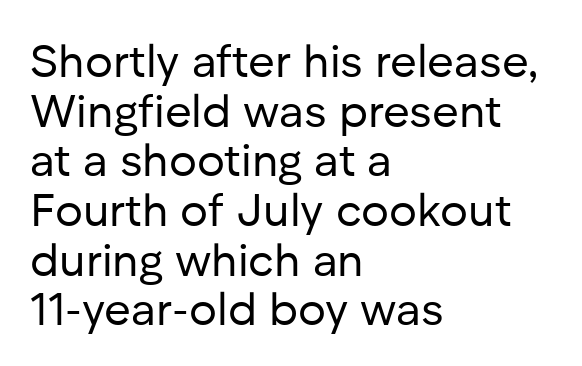
The image shows 46 px regular-weight sans-serif type, upright; set left-aligned, tight line spacing (1.08x), normal letter spacing, not underlined; low stroke contrast and a medium x-height.
